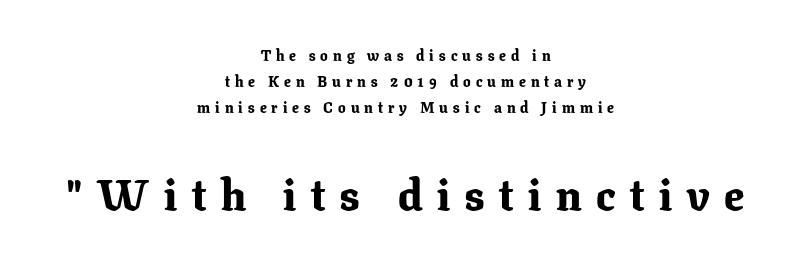
{"serif": "yes", "italic": "no", "bold": "yes", "weight": "bold", "width": "normal", "stroke_contrast": "low", "x_height": "medium", "monospaced": "no", "underline": "no", "align": "center", "line_spacing_ratio": 1.72, "letter_spacing": "wide", "letter_spacing_em": 0.33, "larger_block": "second", "size_ratio": 2.93, "glyph_px": 44}
